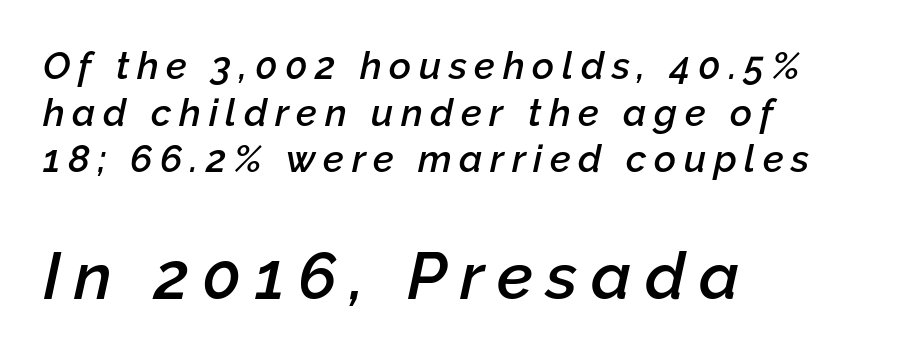
The image shows 66 px semibold type, italic (leaning right); set left-aligned, line spacing 1.23x, unusually wide letter spacing (+0.2 em), not underlined; the second (bottom) block is 1.74x larger; low stroke contrast and a medium x-height.
